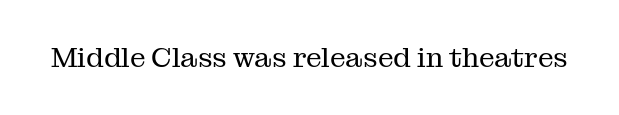
The image shows 28 px regular-weight serif type, upright; set normal letter spacing, not underlined; medium stroke contrast and a medium x-height.
